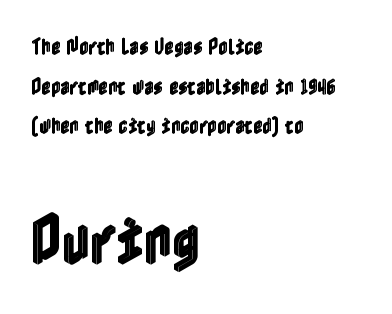
Q: Is the text italic (slanted)? A: No, it is upright.
Q: Is the text underlined? A: No.
Q: How is the paragraph aligned? A: Left-aligned.
Q: Is the spacing between letters normal or unusually wide? A: Normal.
Q: Is the spacing between lines tight, normal or loose? A: Loose.
Q: Which block of text is set in a larger size, the first (top) or the second (bottom)? A: The second (bottom) one.
Q: Width (condensed, normal, or wide)? A: Condensed.
Q: x-height? A: Medium.
